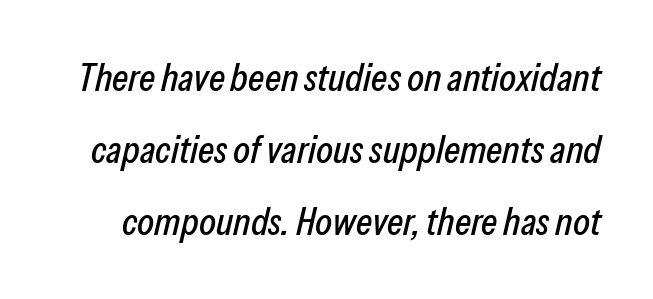
{"italic": "yes", "lean": "right", "slant_degrees": 13, "width": "condensed", "stroke_contrast": "low", "x_height": "medium", "monospaced": "no", "underline": "no", "line_spacing_ratio": 1.84, "letter_spacing": "normal", "letter_spacing_em": 0.0, "glyph_px": 39}
